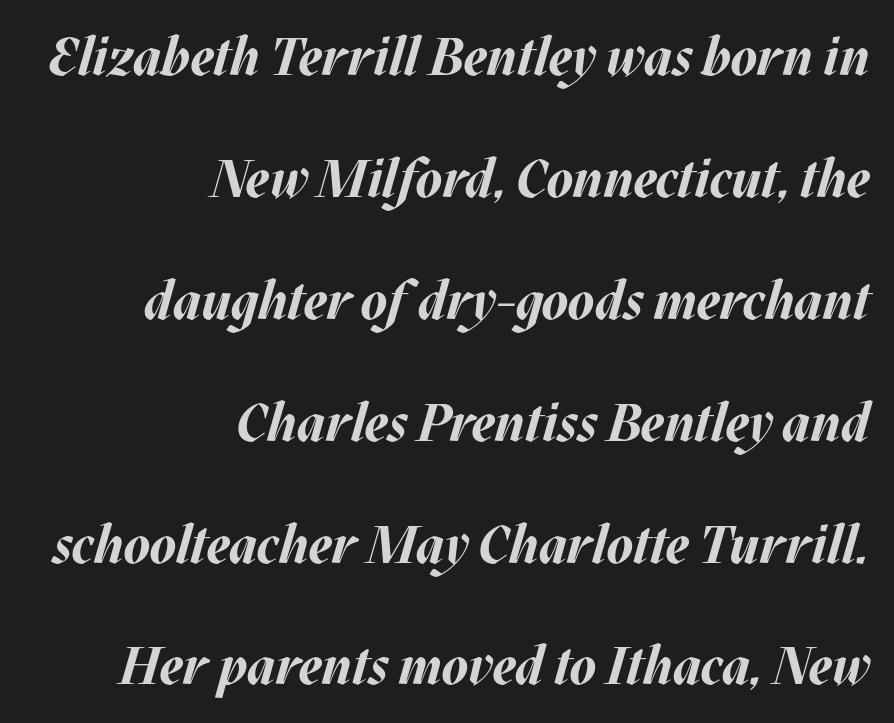
Q: Is the text bold? A: Yes.
Q: Is the text italic (slanted)? A: Yes, it leans right by about 17 degrees.
Q: Is the text underlined? A: No.
Q: How is the paragraph aligned? A: Right-aligned.
Q: Is the spacing between letters normal or unusually wide? A: Normal.
Q: Is the spacing between lines tight, normal or loose? A: Loose.
Q: Width (condensed, normal, or wide)? A: Normal.
Q: Stroke contrast? A: Medium.
Q: x-height? A: Large.
Q: Monospaced? A: No.
